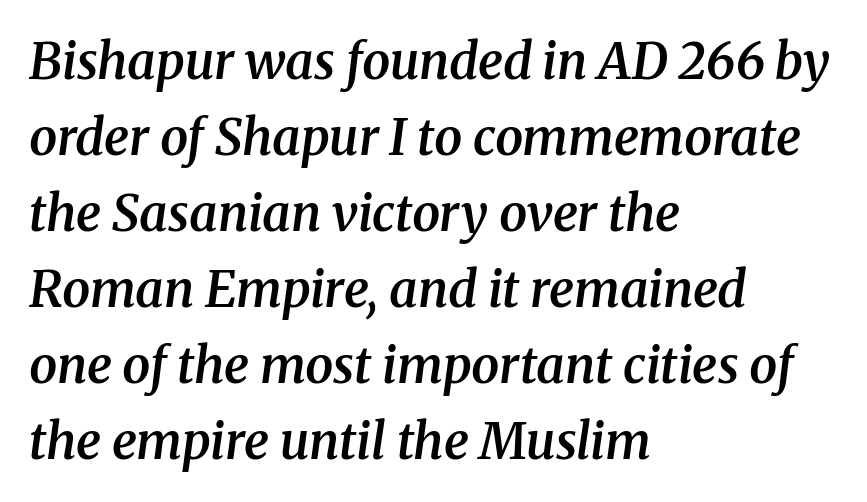
Q: Is the text bold? A: Semi-bold.
Q: Is the text italic (slanted)? A: Yes, it leans right by about 8 degrees.
Q: Is the typeface a serif or a sans-serif typeface? A: Serif.
Q: Is the text underlined? A: No.
Q: How is the paragraph aligned? A: Left-aligned.
Q: Is the spacing between letters normal or unusually wide? A: Normal.
Q: Is the spacing between lines tight, normal or loose? A: Normal.
Q: Width (condensed, normal, or wide)? A: Normal.
Q: Stroke contrast? A: Medium.
Q: x-height? A: Medium.
Q: Monospaced? A: No.
